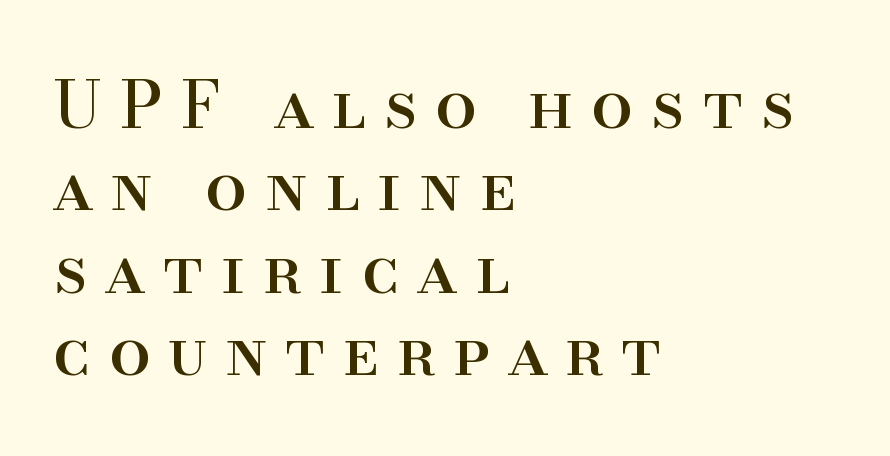
The image shows 66 px serif type, upright; set left-aligned, normal line spacing (1.25x), unusually wide letter spacing (+0.27 em), not underlined; high stroke contrast and a small x-height.
